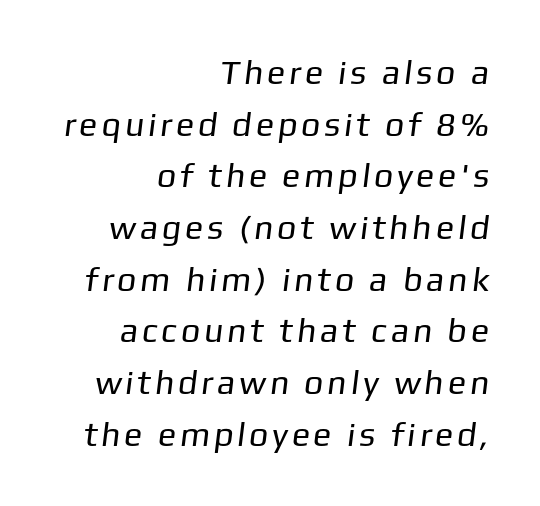
{"serif": "no", "bold": "no", "weight": "regular", "width": "normal", "stroke_contrast": "low", "x_height": "medium", "monospaced": "no", "underline": "no", "align": "right", "line_spacing": "normal", "line_spacing_ratio": 1.52, "glyph_px": 34}
